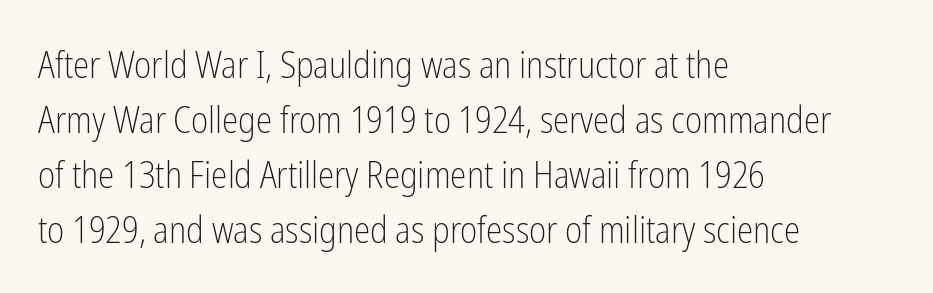
The image shows 37 px light, condensed sans-serif type, upright; set left-aligned, normal line spacing (1.49x), normal letter spacing, not underlined; low stroke contrast and a medium x-height.
